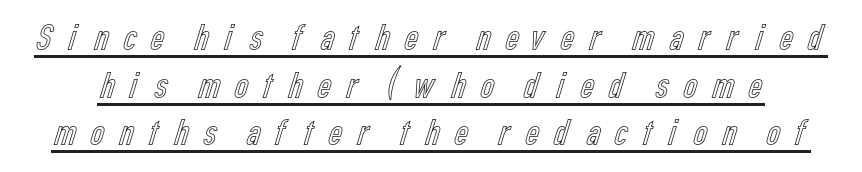
Q: Is the text italic (slanted)? A: Yes.
Q: Is the text underlined? A: Yes.
Q: Is the spacing between letters normal or unusually wide? A: Unusually wide.
Q: Width (condensed, normal, or wide)? A: Condensed.
Q: x-height? A: Medium.
Q: Monospaced? A: No.
